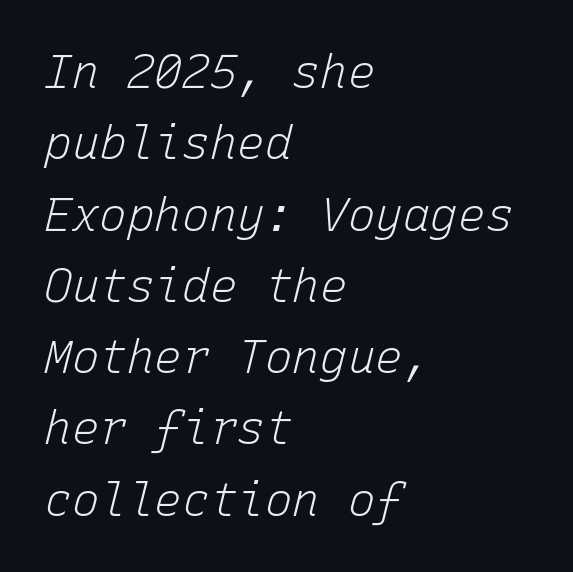
The image shows 46 px light type, italic (leaning right), monospaced; set left-aligned, normal line spacing (1.55x), normal letter spacing, not underlined; low stroke contrast and a medium x-height.
